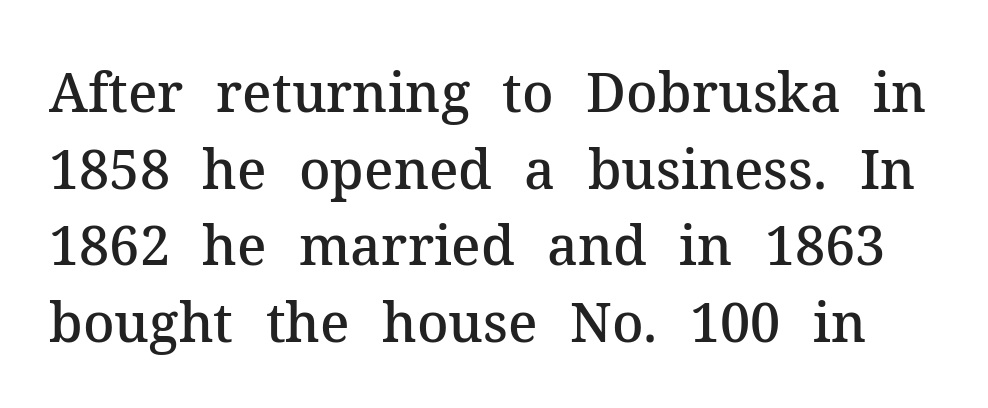
Q: Is the text bold? A: Semi-bold.
Q: Is the text italic (slanted)? A: No, it is upright.
Q: Is the typeface a serif or a sans-serif typeface? A: Serif.
Q: Is the text underlined? A: No.
Q: Is the spacing between letters normal or unusually wide? A: Normal.
Q: Is the spacing between lines tight, normal or loose? A: Normal.
Q: Width (condensed, normal, or wide)? A: Normal.
Q: Stroke contrast? A: Medium.
Q: x-height? A: Medium.
Q: Monospaced? A: No.
